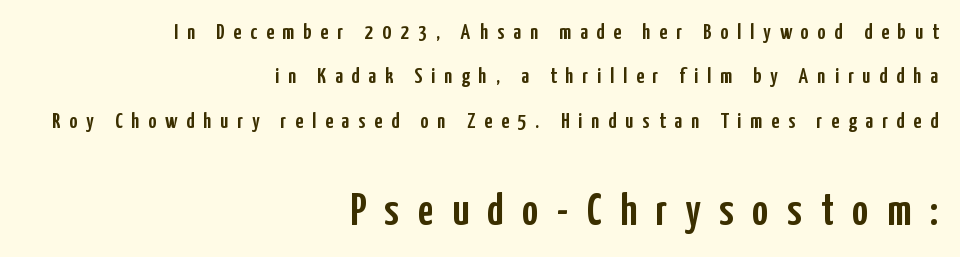
Q: Is the text italic (slanted)? A: No, it is upright.
Q: Is the typeface a serif or a sans-serif typeface? A: Sans-serif.
Q: Is the text underlined? A: No.
Q: How is the paragraph aligned? A: Right-aligned.
Q: Is the spacing between letters normal or unusually wide? A: Unusually wide.
Q: Is the spacing between lines tight, normal or loose? A: Loose.
Q: Which block of text is set in a larger size, the first (top) or the second (bottom)? A: The second (bottom) one.
Q: Width (condensed, normal, or wide)? A: Condensed.
Q: Stroke contrast? A: Low.
Q: x-height? A: Medium.
Q: Monospaced? A: No.
